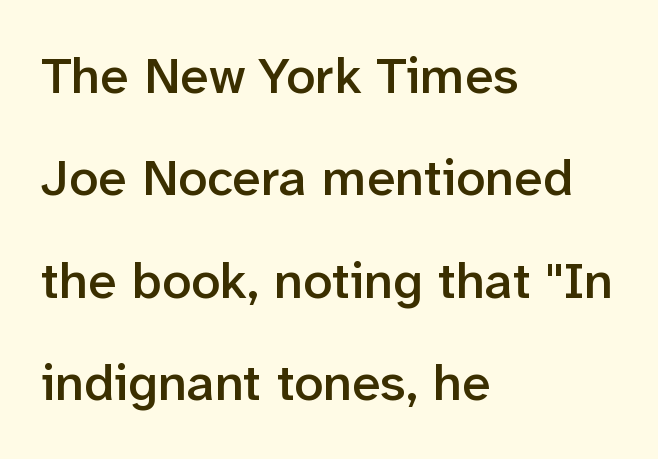
Q: Is the text bold? A: Semi-bold.
Q: Is the text italic (slanted)? A: No, it is upright.
Q: Is the typeface a serif or a sans-serif typeface? A: Sans-serif.
Q: Is the text underlined? A: No.
Q: How is the paragraph aligned? A: Left-aligned.
Q: Is the spacing between letters normal or unusually wide? A: Normal.
Q: Is the spacing between lines tight, normal or loose? A: Loose.
Q: Width (condensed, normal, or wide)? A: Normal.
Q: Stroke contrast? A: Low.
Q: x-height? A: Medium.
Q: Monospaced? A: No.
